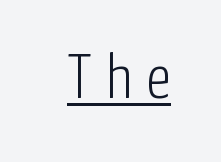
The image shows 63 px light, condensed sans-serif type, upright; set unusually wide letter spacing (+0.24 em), underlined; low stroke contrast and a medium x-height.
